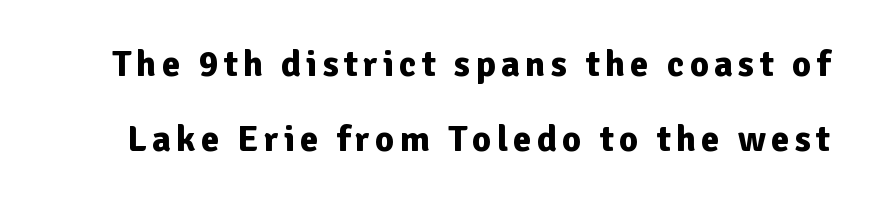
Q: Is the text bold? A: Yes.
Q: Is the text italic (slanted)? A: No, it is upright.
Q: Is the typeface a serif or a sans-serif typeface? A: Sans-serif.
Q: Is the text underlined? A: No.
Q: Is the spacing between lines tight, normal or loose? A: Loose.
Q: Width (condensed, normal, or wide)? A: Normal.
Q: Stroke contrast? A: Low.
Q: x-height? A: Medium.
Q: Monospaced? A: No.
